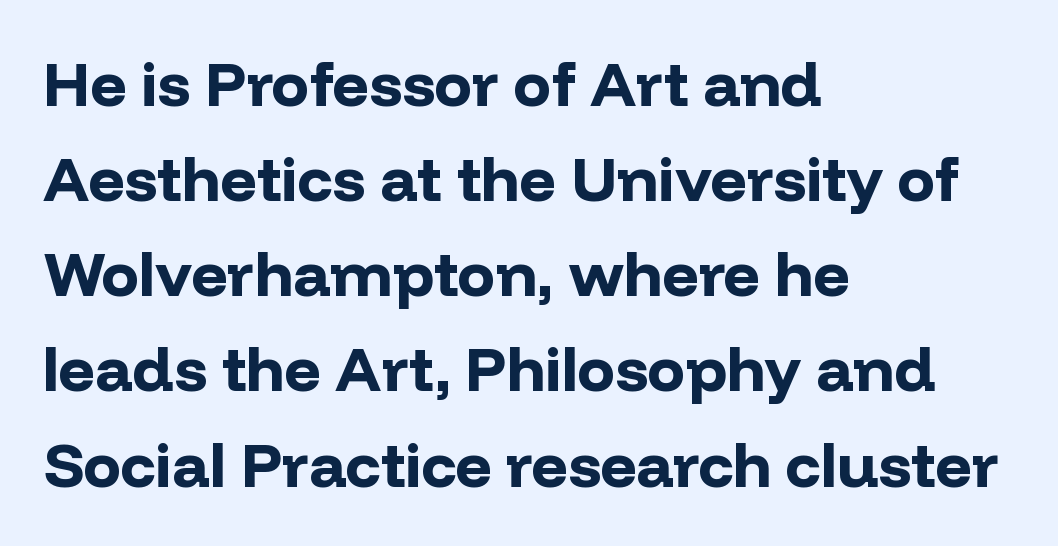
{"serif": "no", "italic": "no", "bold": "yes", "weight": "bold", "width": "normal", "stroke_contrast": "low", "x_height": "medium", "monospaced": "no", "underline": "no", "align": "left", "line_spacing": "normal", "line_spacing_ratio": 1.51, "letter_spacing": "normal", "letter_spacing_em": 0.0, "glyph_px": 63}
